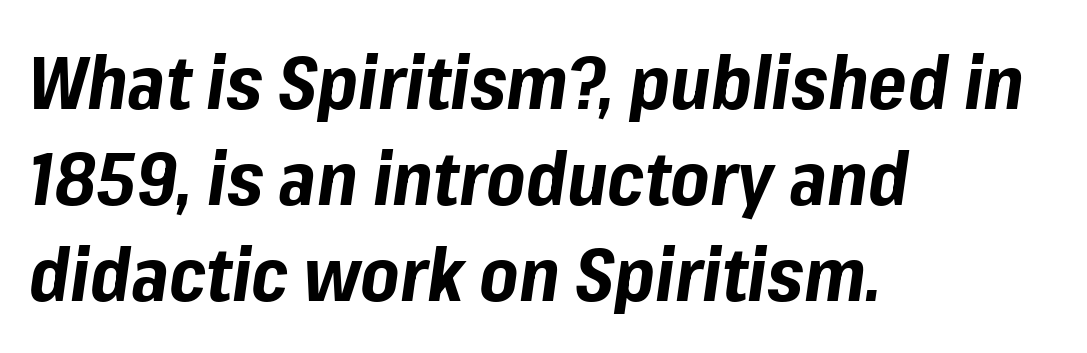
{"italic": "yes", "lean": "right", "slant_degrees": 8, "bold": "yes", "weight": "bold", "width": "normal", "stroke_contrast": "low", "x_height": "medium", "monospaced": "no", "underline": "no", "align": "left", "line_spacing": "normal", "line_spacing_ratio": 1.3, "letter_spacing": "normal", "letter_spacing_em": 0.0, "glyph_px": 74}
